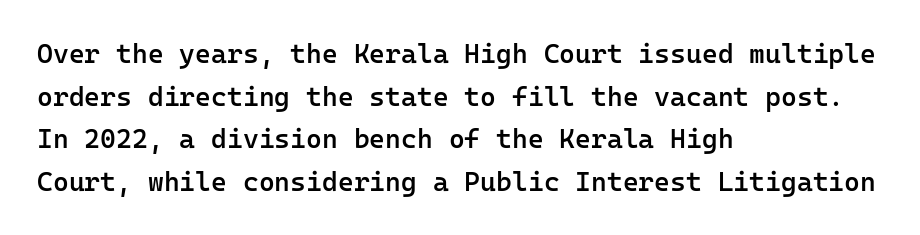
The image shows 27 px text type, upright; set left-aligned, normal line spacing (1.58x), normal letter spacing, not underlined.
